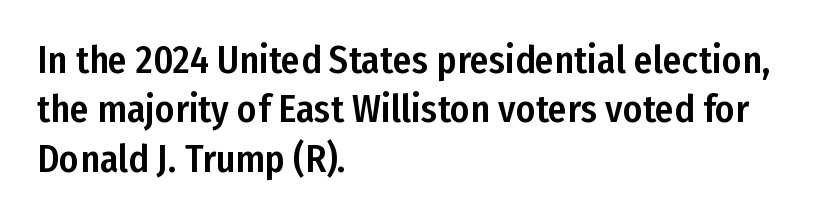
{"serif": "no", "italic": "no", "width": "condensed", "stroke_contrast": "low", "x_height": "medium", "monospaced": "no", "underline": "no", "align": "left", "line_spacing": "normal", "line_spacing_ratio": 1.3, "letter_spacing": "normal", "letter_spacing_em": 0.0, "glyph_px": 38}
